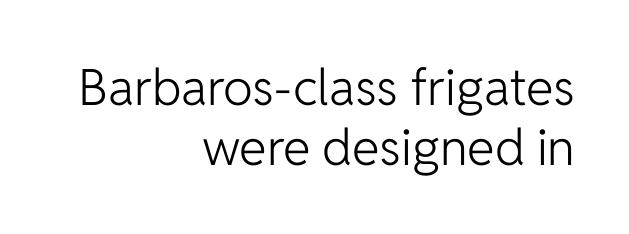
Q: Is the text bold? A: No.
Q: Is the text italic (slanted)? A: No, it is upright.
Q: Is the typeface a serif or a sans-serif typeface? A: Sans-serif.
Q: Is the text underlined? A: No.
Q: How is the paragraph aligned? A: Right-aligned.
Q: Is the spacing between letters normal or unusually wide? A: Normal.
Q: Width (condensed, normal, or wide)? A: Normal.
Q: Stroke contrast? A: Low.
Q: x-height? A: Medium.
Q: Monospaced? A: No.
